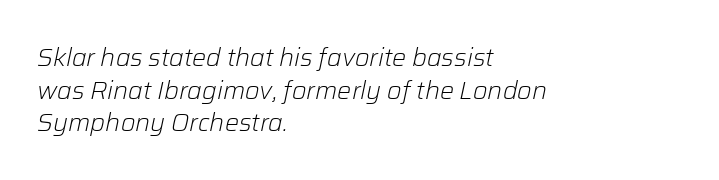
Compared with typical paragraphs, the rows here are spaced about the same. The words here are not underlined. Does extra space separate the letters? No, they use regular spacing. Stems and bowls with no extra thickness — not bold.
